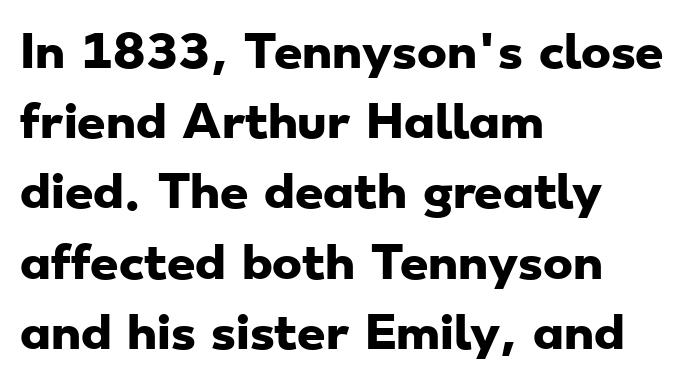
Is the block centered? No — it sits flush against the left margin. Look at the tracking — it's just the regular setting, nothing added. A full-strength bold gives these letters their thick strokes. Underlining? Definitely not there.
